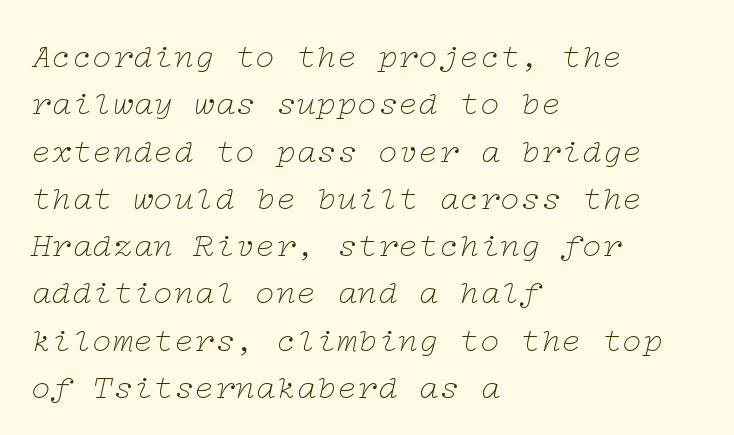
The image shows 34 px thin, wide serif type, italic (leaning right); set left-aligned, normal line spacing (1.39x), normal letter spacing, not underlined; low stroke contrast and a medium x-height.
